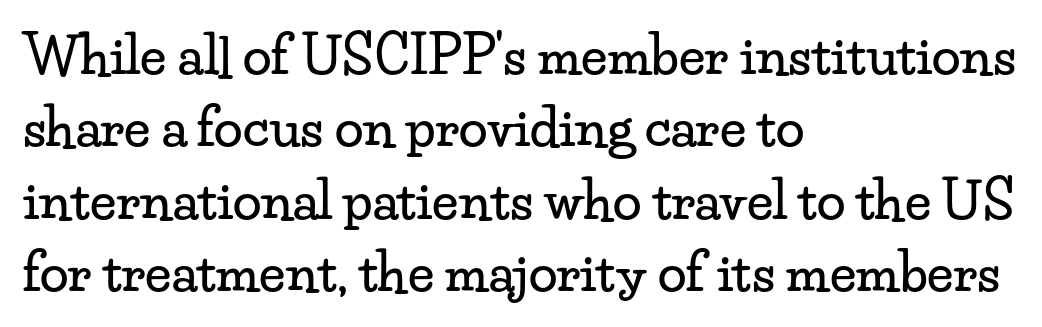
The image shows 52 px wide serif type, upright; set left-aligned, normal line spacing (1.39x), normal letter spacing, not underlined; low stroke contrast and a small x-height.
